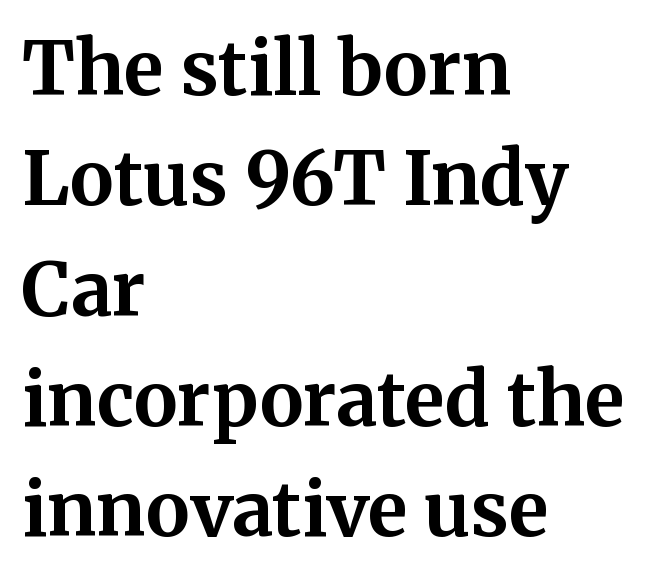
Spacing verdict: proportional, widths tailored to each character. The passage is arranged the way most books set body copy — flush left. Plain, unruled lines of type. The passage shown is typeset with a serif family.
